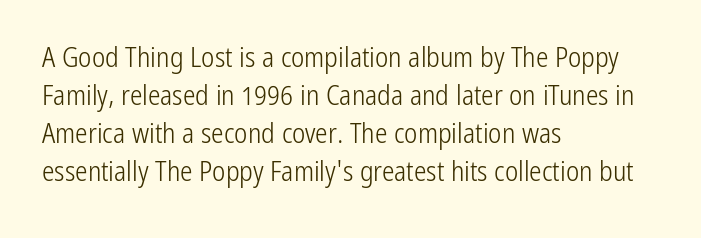
Q: Is the text bold? A: No.
Q: Is the text italic (slanted)? A: No, it is upright.
Q: Is the typeface a serif or a sans-serif typeface? A: Sans-serif.
Q: Is the text underlined? A: No.
Q: How is the paragraph aligned? A: Left-aligned.
Q: Is the spacing between letters normal or unusually wide? A: Normal.
Q: Is the spacing between lines tight, normal or loose? A: Normal.
Q: Width (condensed, normal, or wide)? A: Condensed.
Q: Stroke contrast? A: Low.
Q: x-height? A: Medium.
Q: Monospaced? A: No.
